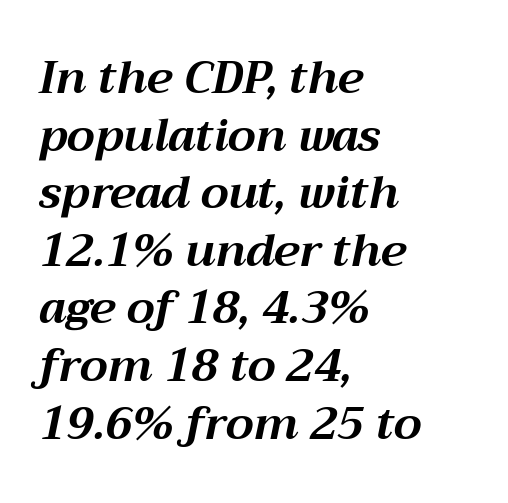
The image shows 45 px bold type, italic (leaning right); set left-aligned, normal line spacing (1.28x), normal letter spacing, not underlined; medium stroke contrast and a medium x-height.
